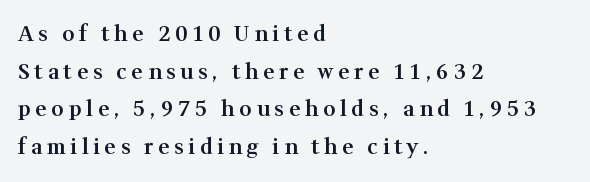
{"italic": "no", "bold": "semi", "underline": "no", "align": "left", "line_spacing_ratio": 1.79, "letter_spacing": "wide", "letter_spacing_em": 0.23, "glyph_px": 21}
